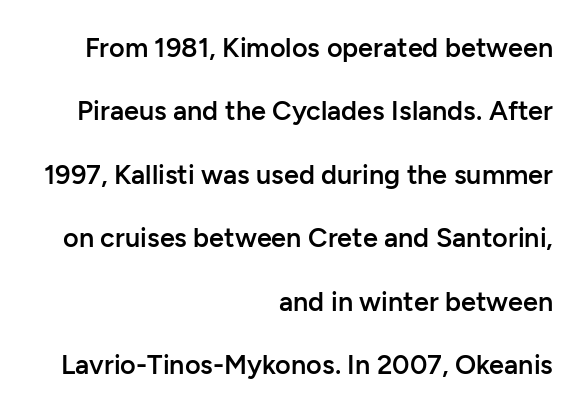
The image shows 27 px text type, upright; set right-aligned, loose line spacing (2.35x), normal letter spacing, not underlined.
